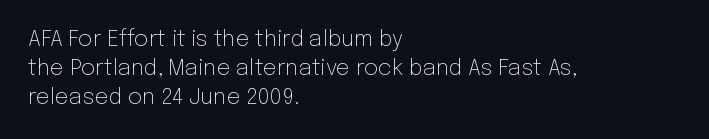
Tall strokes in this sample are plumb rather than angled. The passage shown has conventional tracking throughout. Every row of glyphs begins at an identical x-position on the left. A normal amount of white space separates one row of letters from the next. Type without underlining.
